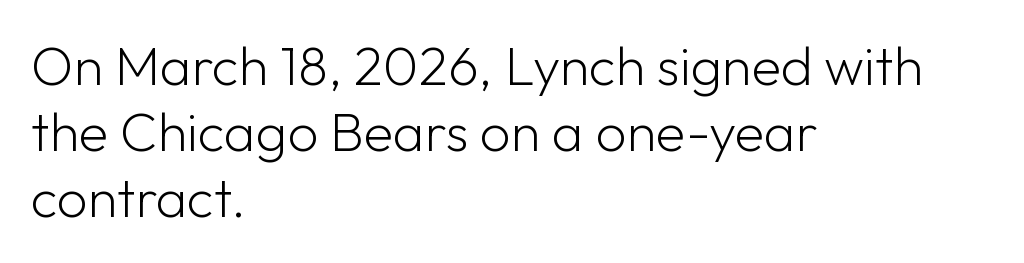
The image shows 54 px light sans-serif type, upright; set left-aligned, line spacing 1.22x, normal letter spacing, not underlined; low stroke contrast and a medium x-height.
